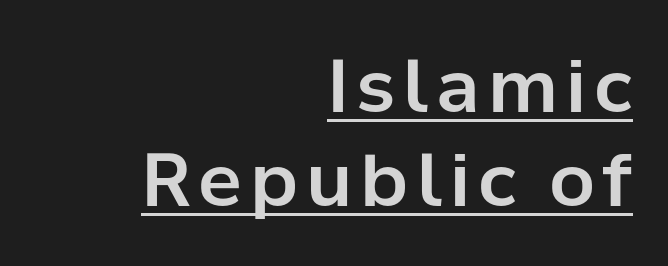
{"serif": "no", "italic": "no", "width": "normal", "stroke_contrast": "low", "x_height": "medium", "monospaced": "no", "underline": "yes", "align": "right", "line_spacing": "normal", "line_spacing_ratio": 1.29, "glyph_px": 73}
